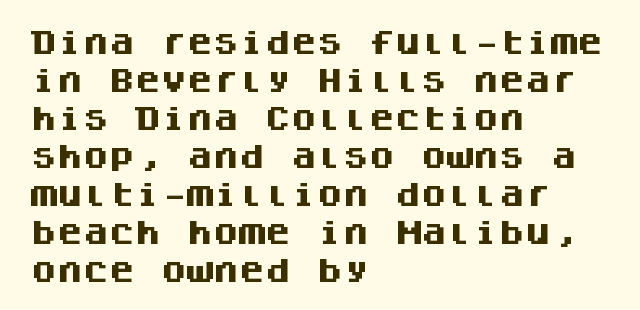
The image shows 26 px bold type, upright; set left-aligned, normal line spacing (1.46x), normal letter spacing, not underlined.
